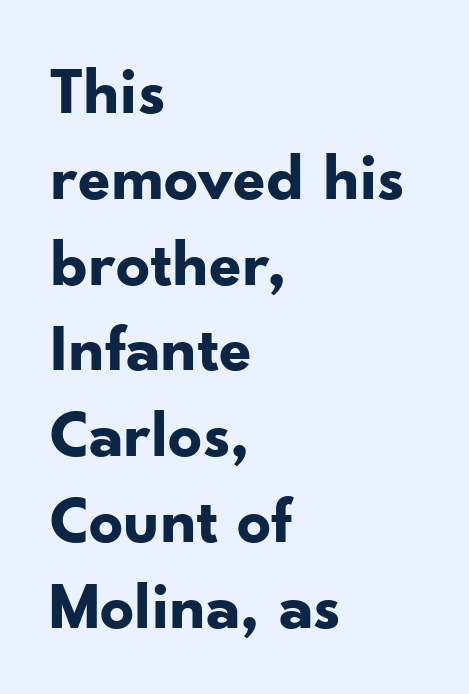
{"serif": "no", "italic": "no", "bold": "yes", "weight": "bold", "width": "normal", "stroke_contrast": "low", "x_height": "small", "monospaced": "no", "underline": "no", "align": "left", "line_spacing": "normal", "line_spacing_ratio": 1.28, "letter_spacing": "normal", "letter_spacing_em": 0.0, "glyph_px": 67}
